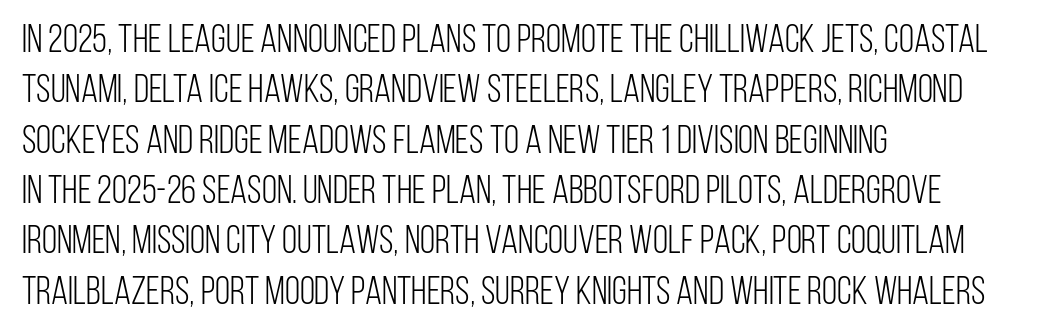
Q: Is the text bold? A: No.
Q: Is the text italic (slanted)? A: No, it is upright.
Q: Is the typeface a serif or a sans-serif typeface? A: Sans-serif.
Q: Is the text underlined? A: No.
Q: How is the paragraph aligned? A: Left-aligned.
Q: Is the spacing between letters normal or unusually wide? A: Normal.
Q: Is the spacing between lines tight, normal or loose? A: Normal.
Q: Width (condensed, normal, or wide)? A: Condensed.
Q: Stroke contrast? A: Low.
Q: x-height? A: Large.
Q: Monospaced? A: No.
